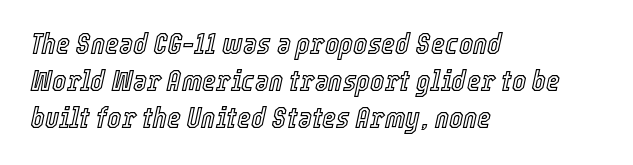
Q: Is the text italic (slanted)? A: Yes, it leans right by about 12 degrees.
Q: Is the text underlined? A: No.
Q: How is the paragraph aligned? A: Left-aligned.
Q: Is the spacing between letters normal or unusually wide? A: Normal.
Q: Width (condensed, normal, or wide)? A: Condensed.
Q: x-height? A: Medium.
Q: Monospaced? A: No.
